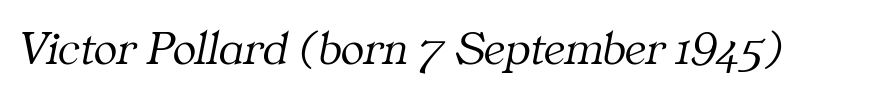
Q: Is the text bold? A: No.
Q: Is the text italic (slanted)? A: Yes, it leans right by about 11 degrees.
Q: Is the typeface a serif or a sans-serif typeface? A: Serif.
Q: Is the text underlined? A: No.
Q: Is the spacing between letters normal or unusually wide? A: Normal.
Q: Width (condensed, normal, or wide)? A: Normal.
Q: Stroke contrast? A: Medium.
Q: x-height? A: Medium.
Q: Monospaced? A: No.
